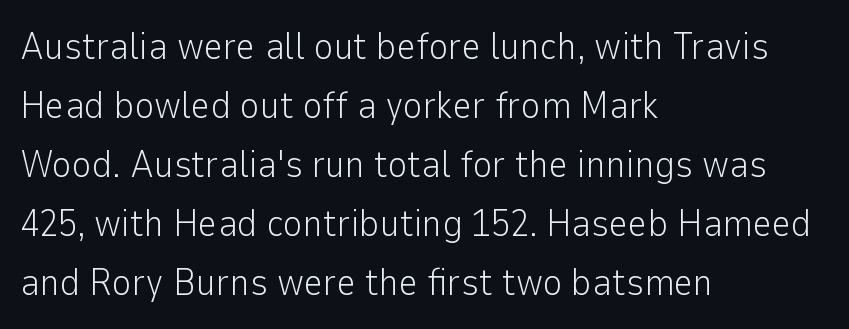
The image shows 38 px light sans-serif type, upright; set left-aligned, normal line spacing (1.55x), normal letter spacing, not underlined; low stroke contrast and a medium x-height.
